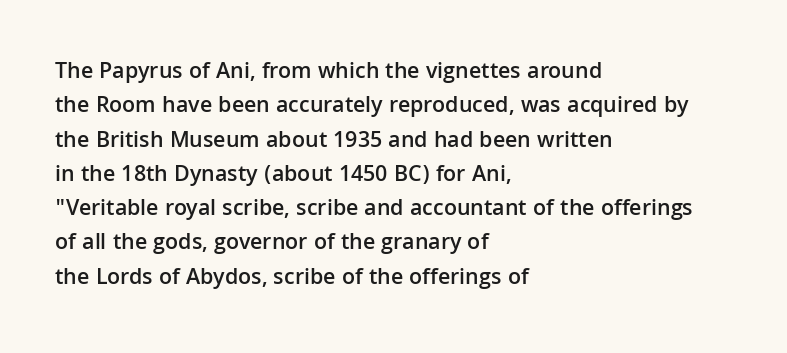
The image shows 23 px text type, upright; set left-aligned, normal line spacing (1.49x), normal letter spacing, not underlined.
